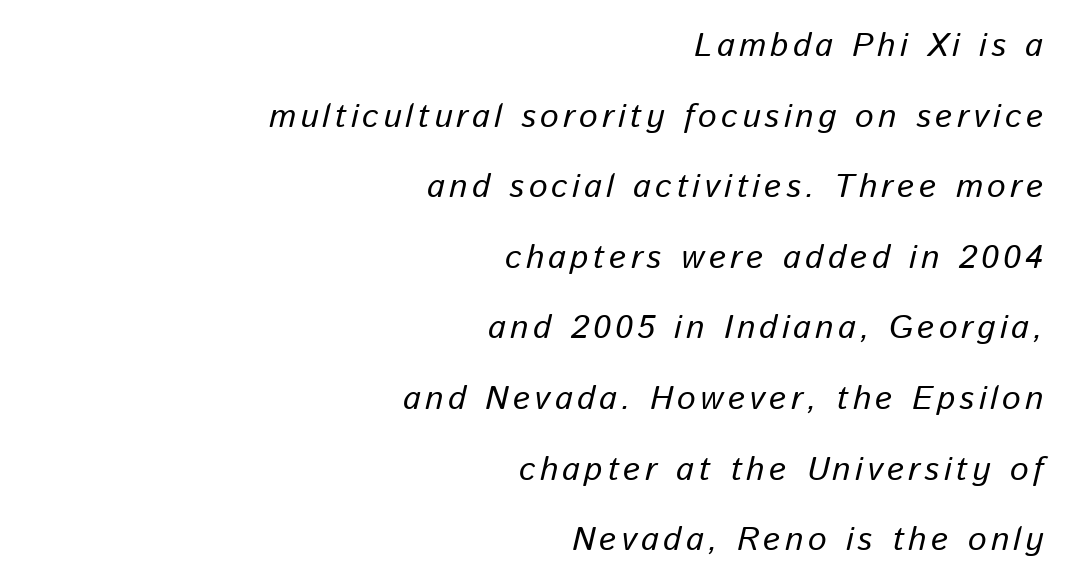
Q: Is the text bold? A: No.
Q: Is the text italic (slanted)? A: Yes, it leans right by about 13 degrees.
Q: Is the text underlined? A: No.
Q: How is the paragraph aligned? A: Right-aligned.
Q: Is the spacing between lines tight, normal or loose? A: Loose.
Q: Width (condensed, normal, or wide)? A: Normal.
Q: Stroke contrast? A: Low.
Q: x-height? A: Medium.
Q: Monospaced? A: No.
